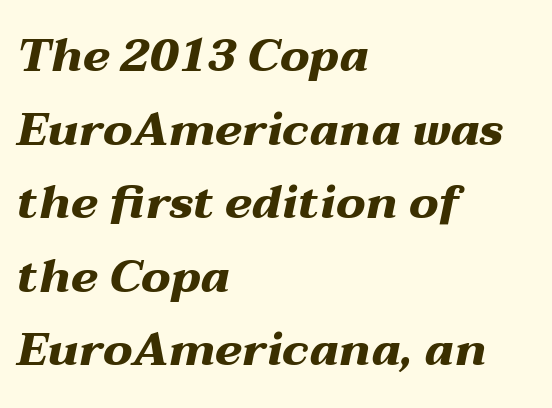
Glance below the letters and you will spot only blank space. The sample has been set heavy, in full bold. Caption: standard tracking, unaltered. Every row of glyphs begins at an identical x-position on the left. Do the characters align in a grid? No, the font is proportional. Rendered with sloped, italic letterforms.
